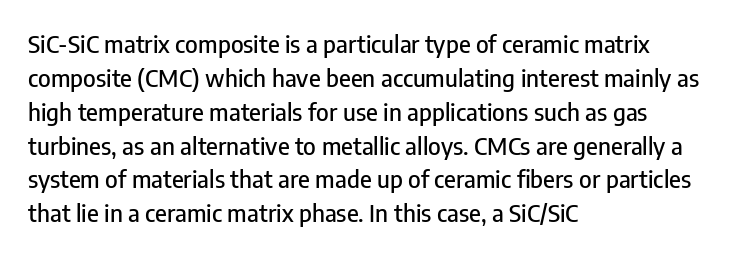
The image shows 24 px text type, upright; set left-aligned, normal line spacing (1.41x), normal letter spacing, not underlined.
